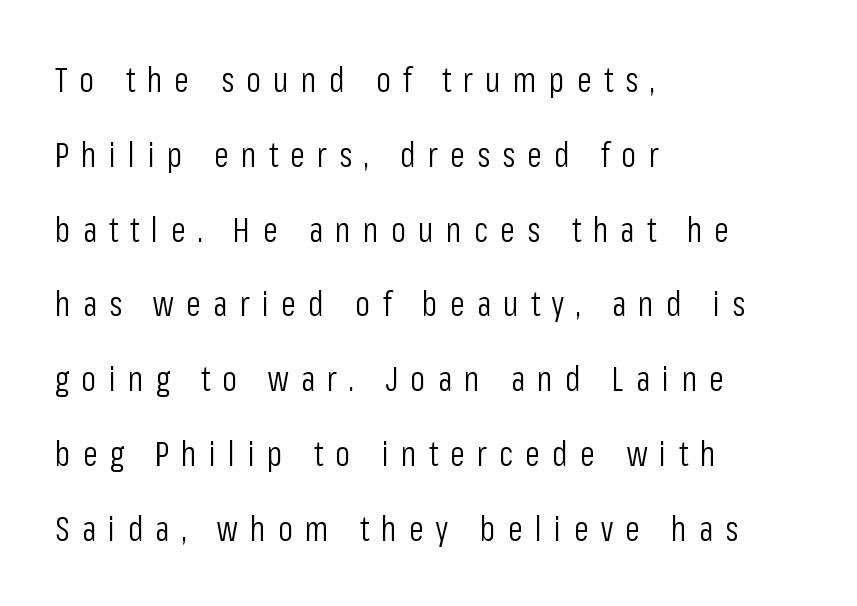
The image shows 34 px light, condensed sans-serif type, upright; set left-aligned, loose line spacing (2.2x), unusually wide letter spacing (+0.36 em), not underlined; low stroke contrast and a medium x-height.
